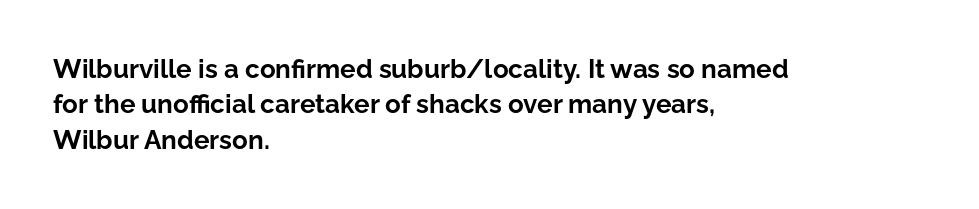
Q: Is the text bold? A: Yes.
Q: Is the text italic (slanted)? A: No, it is upright.
Q: Is the text underlined? A: No.
Q: How is the paragraph aligned? A: Left-aligned.
Q: Is the spacing between letters normal or unusually wide? A: Normal.
Q: Is the spacing between lines tight, normal or loose? A: Normal.
